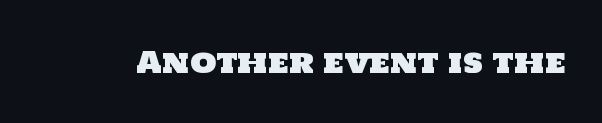
The image shows 30 px sans-serif type; set normal letter spacing, not underlined; low stroke contrast and a large x-height.
